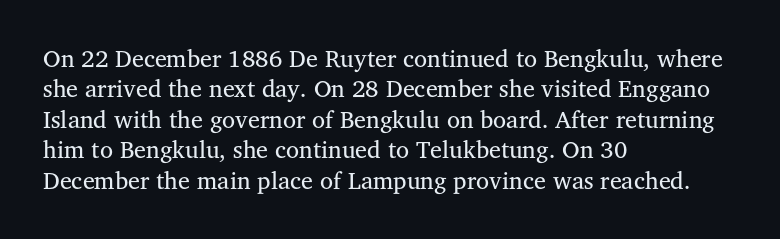
The image shows 24 px text type, upright; set left-aligned, normal line spacing (1.27x), normal letter spacing, not underlined.
